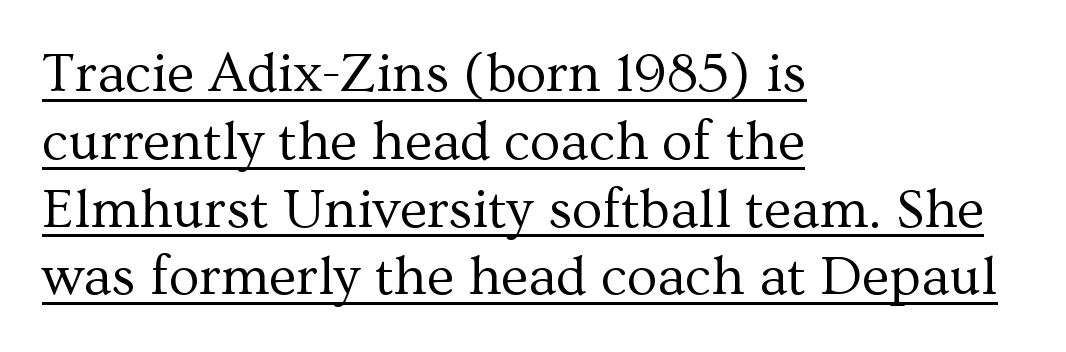
Left-aligned paragraph, ragged on the right. Nobody touched the tracking dial on this one. Note the varied advance widths — an 'i' is clearly narrower than an 'm'. Does a line run under the words? Yes, clearly. Italic: no, the glyphs are upright roman.
